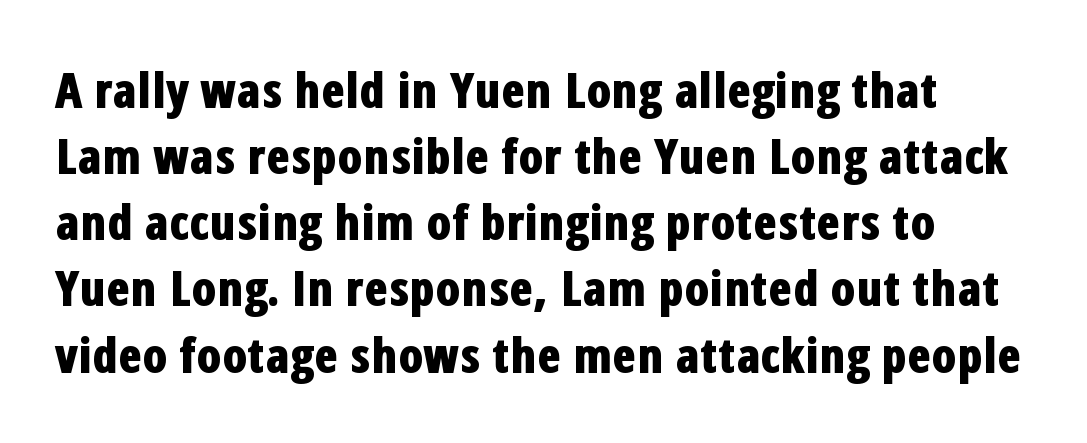
Underline: absent. The letters carry no serifs — their stems end cleanly without finishing strokes. Notice how descenders clear the ascenders below comfortably — that's standard leading. Does extra space separate the letters? No, they use regular spacing. Character widths vary here, with narrow letters taking less room than wide ones. Ordinary non-slanted type is in use.
